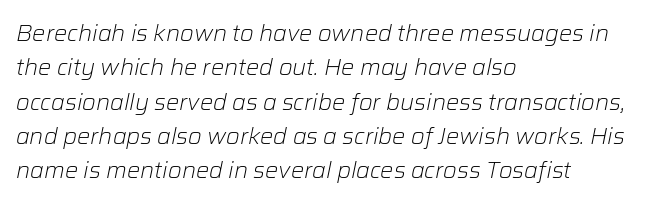
Weight: in the light-to-regular range. Between one letter and the next there's only the usual sliver of space. The lettering tilts uniformly, giving the passage an italic look. Normally led — the rows are evenly, conventionally spaced.
